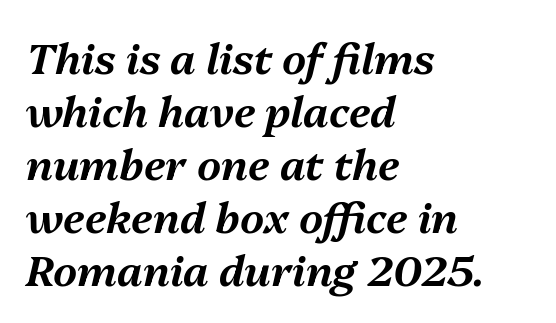
The image shows 42 px text type, italic (leaning right); set left-aligned, normal line spacing (1.26x), normal letter spacing, not underlined; medium stroke contrast and a medium x-height.
